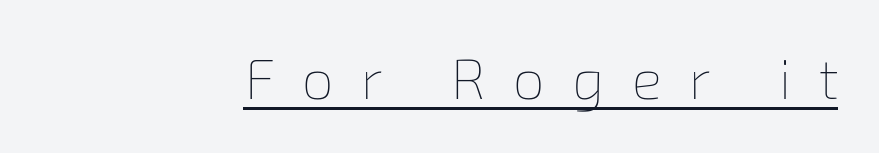
The image shows 57 px thin type; set right-aligned, unusually wide letter spacing (+0.48 em), underlined; low stroke contrast and a medium x-height.
